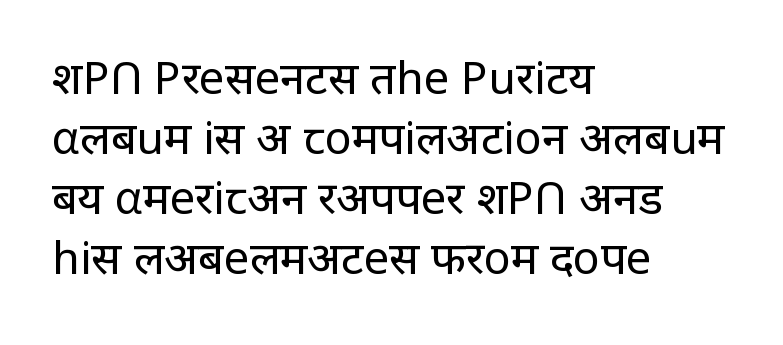
Q: Is the text bold? A: No.
Q: Is the text italic (slanted)? A: No, it is upright.
Q: Is the typeface a serif or a sans-serif typeface? A: Sans-serif.
Q: Is the text underlined? A: No.
Q: How is the paragraph aligned? A: Left-aligned.
Q: Is the spacing between letters normal or unusually wide? A: Normal.
Q: Is the spacing between lines tight, normal or loose? A: Normal.
Q: Width (condensed, normal, or wide)? A: Normal.
Q: Stroke contrast? A: Low.
Q: x-height? A: Large.
Q: Monospaced? A: No.
